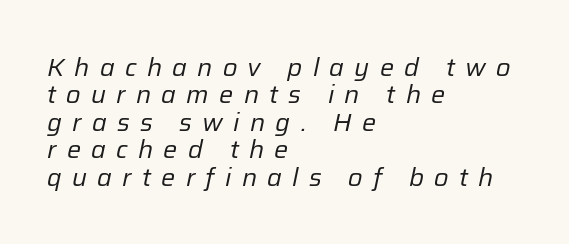
Q: Is the text bold? A: No.
Q: Is the text italic (slanted)? A: Yes, it leans right by about 12 degrees.
Q: Is the text underlined? A: No.
Q: How is the paragraph aligned? A: Left-aligned.
Q: Is the spacing between letters normal or unusually wide? A: Unusually wide.
Q: Is the spacing between lines tight, normal or loose? A: Tight.
